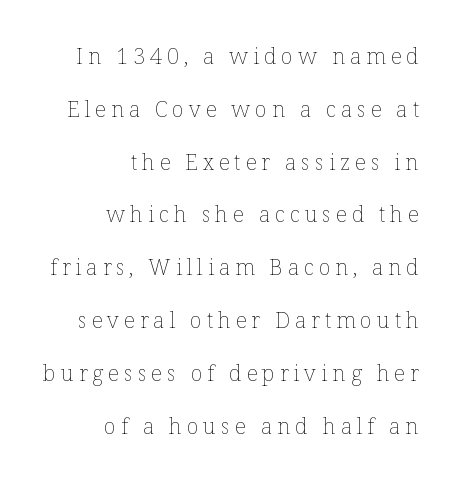
{"italic": "no", "bold": "no", "underline": "no", "align": "right", "line_spacing": "loose", "line_spacing_ratio": 2.4, "letter_spacing": "wide", "letter_spacing_em": 0.22, "glyph_px": 22}
